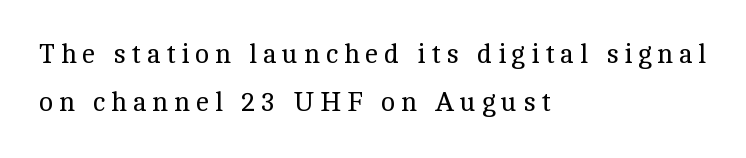
{"italic": "no", "bold": "no", "underline": "no", "align": "left", "line_spacing_ratio": 1.79, "letter_spacing": "wide", "letter_spacing_em": 0.21, "glyph_px": 27}
